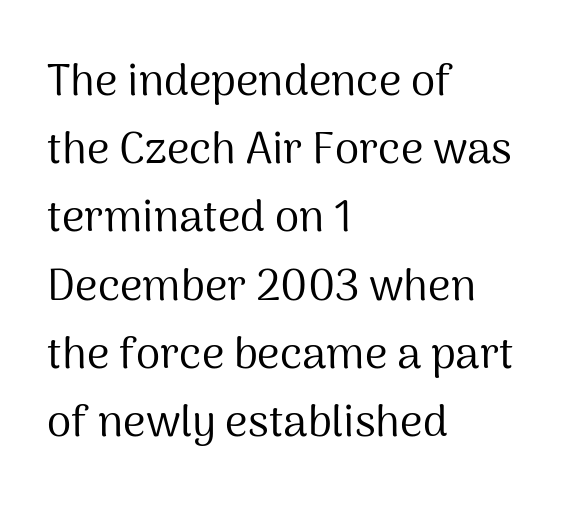
The specimen reads as upright at a glance. The rendering shows plain stroke endings on the letterforms — a sans-serif design. Character widths vary here, with narrow letters taking less room than wide ones. The typesetting does not lean heavy: it is not bold.
